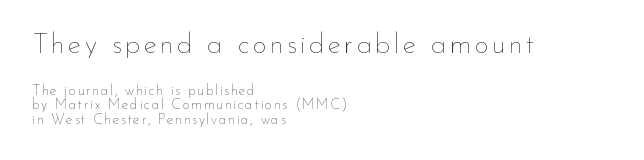
{"italic": "no", "bold": "no", "weight": "thin", "width": "normal", "stroke_contrast": "low", "x_height": "small", "monospaced": "no", "underline": "no", "align": "left", "line_spacing": "tight", "line_spacing_ratio": 1.04, "larger_block": "first", "size_ratio": 2.0, "glyph_px": 28}
